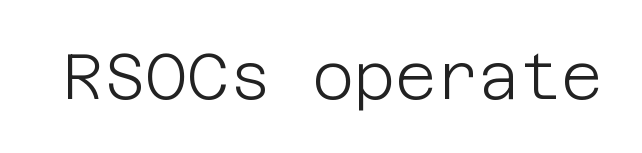
Q: Is the text bold? A: No.
Q: Is the text italic (slanted)? A: No, it is upright.
Q: Is the typeface a serif or a sans-serif typeface? A: Sans-serif.
Q: Is the text underlined? A: No.
Q: Is the spacing between letters normal or unusually wide? A: Normal.
Q: Width (condensed, normal, or wide)? A: Normal.
Q: Stroke contrast? A: Low.
Q: x-height? A: Large.
